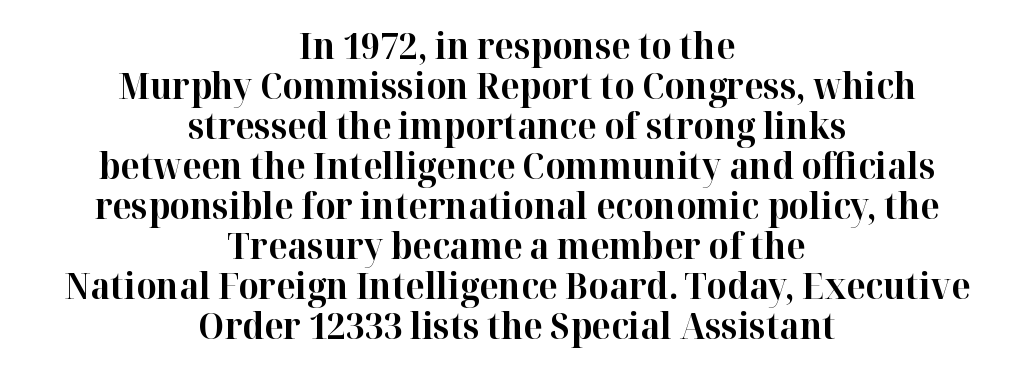
{"serif": "yes", "italic": "no", "bold": "yes", "weight": "bold", "width": "normal", "stroke_contrast": "high", "x_height": "medium", "monospaced": "no", "underline": "no", "align": "center", "line_spacing": "tight", "line_spacing_ratio": 1.11, "letter_spacing": "normal", "letter_spacing_em": 0.0, "glyph_px": 36}
